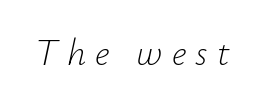
Q: Is the text bold? A: No.
Q: Is the text italic (slanted)? A: Yes, it leans right by about 12 degrees.
Q: Is the text underlined? A: No.
Q: Is the spacing between letters normal or unusually wide? A: Unusually wide.
Q: Width (condensed, normal, or wide)? A: Normal.
Q: Stroke contrast? A: Low.
Q: x-height? A: Small.
Q: Monospaced? A: No.
